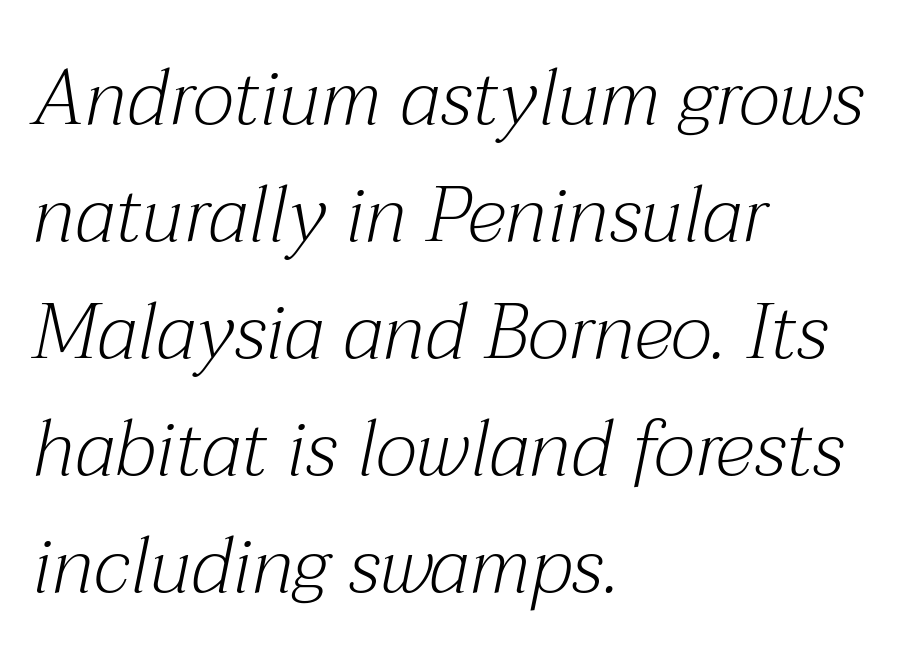
Q: Is the text bold? A: No.
Q: Is the text italic (slanted)? A: Yes, it leans right by about 12 degrees.
Q: Is the typeface a serif or a sans-serif typeface? A: Serif.
Q: Is the text underlined? A: No.
Q: How is the paragraph aligned? A: Left-aligned.
Q: Is the spacing between letters normal or unusually wide? A: Normal.
Q: Is the spacing between lines tight, normal or loose? A: Normal.
Q: Width (condensed, normal, or wide)? A: Normal.
Q: Stroke contrast? A: Medium.
Q: x-height? A: Medium.
Q: Monospaced? A: No.
